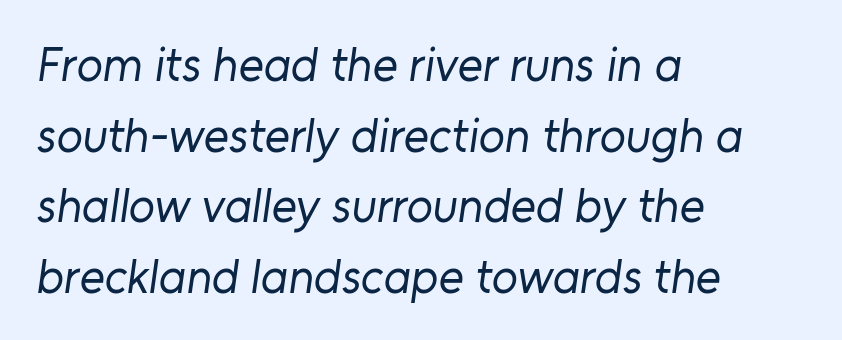
Each word holds together tightly as a unit, with standard inter-letter gaps. Do the characters align in a grid? No, the font is proportional. Type without underlining. Whoever set this chose a conventional vertical rhythm. Observe the absence of serifs on each vertical stroke in this sample.
